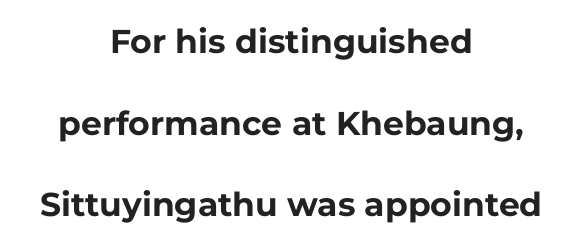
The image shows 33 px bold sans-serif type, upright; set centered, loose line spacing (2.47x), normal letter spacing, not underlined; low stroke contrast and a medium x-height.
